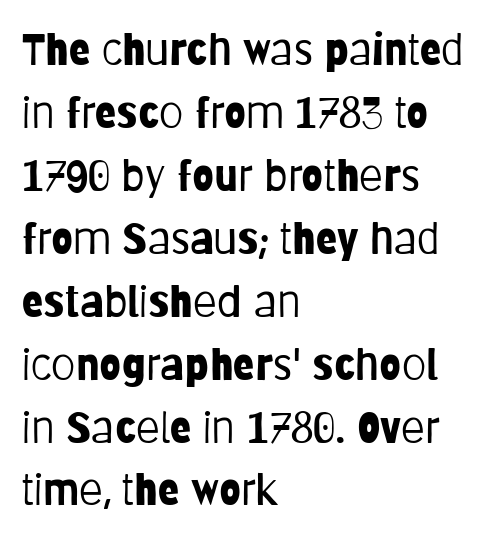
Upright lettering throughout. Each new line begins a customary step beneath the previous one. The rendering keeps characters at their native spacing. Heft: none added — not bold. Does the type have serifs? No, each stem ends abruptly. The string is rendered with underlining switched off.
